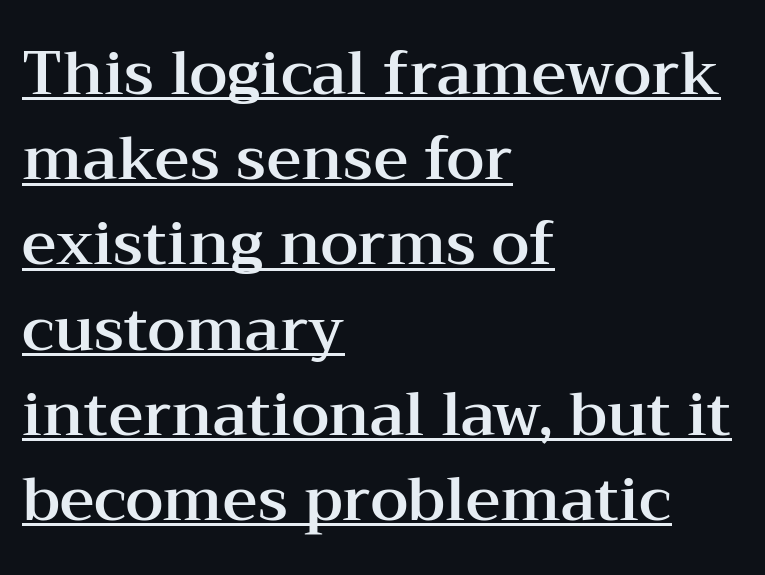
{"serif": "yes", "italic": "no", "width": "wide", "stroke_contrast": "medium", "x_height": "medium", "monospaced": "no", "underline": "yes", "align": "left", "line_spacing": "normal", "line_spacing_ratio": 1.42, "letter_spacing": "normal", "letter_spacing_em": 0.0, "glyph_px": 60}
